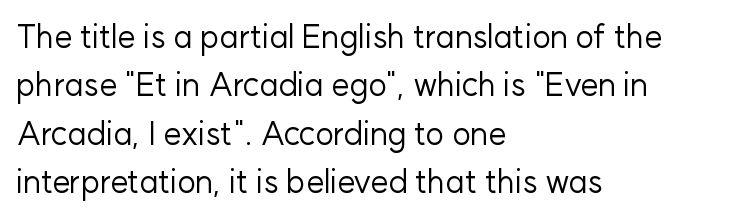
The image shows 32 px regular-weight sans-serif type, upright; set left-aligned, normal line spacing (1.51x), normal letter spacing, not underlined; low stroke contrast and a medium x-height.
